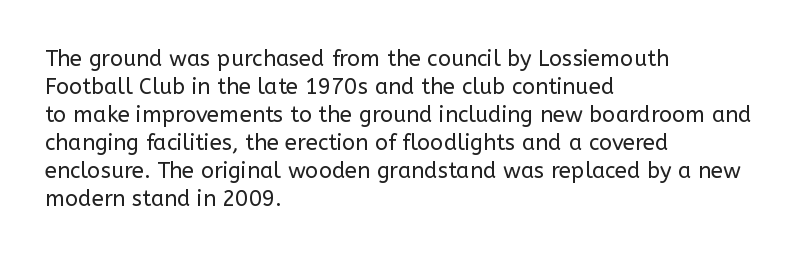
The image shows 22 px text type, upright; set left-aligned, normal line spacing (1.27x), normal letter spacing, not underlined.
